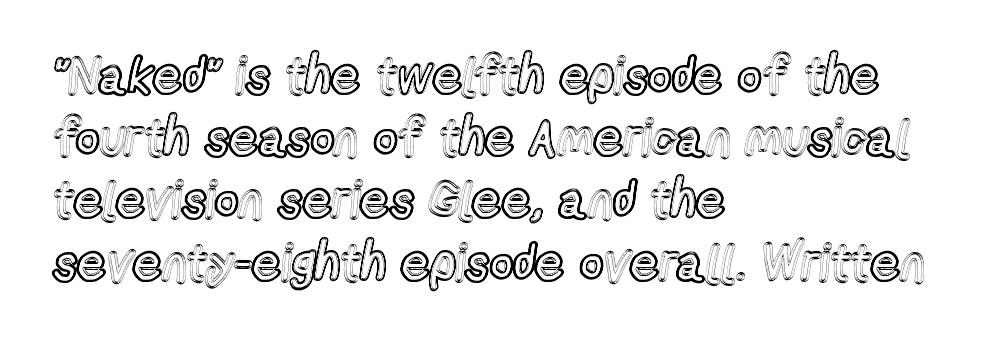
The image shows 51 px condensed type; set left-aligned, line spacing 1.22x, normal letter spacing, not underlined; a medium x-height.
